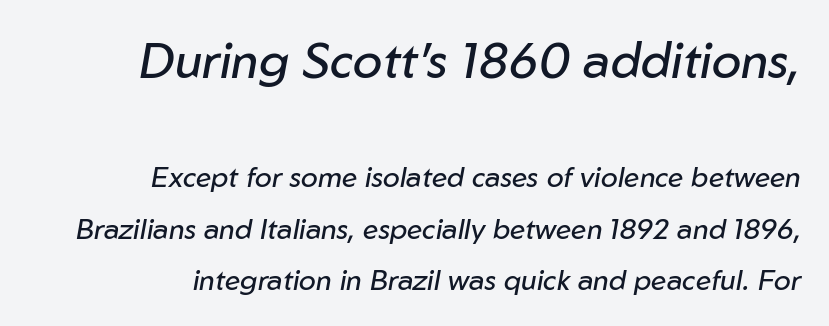
Q: Is the text bold? A: No.
Q: Is the text italic (slanted)? A: Yes, it leans right by about 10 degrees.
Q: Is the text underlined? A: No.
Q: How is the paragraph aligned? A: Right-aligned.
Q: Is the spacing between letters normal or unusually wide? A: Normal.
Q: Which block of text is set in a larger size, the first (top) or the second (bottom)? A: The first (top) one.
Q: Width (condensed, normal, or wide)? A: Normal.
Q: Stroke contrast? A: Low.
Q: x-height? A: Medium.
Q: Monospaced? A: No.
